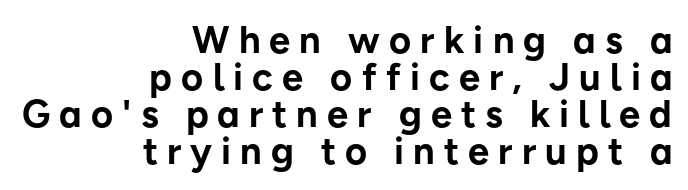
Q: Is the text bold? A: Yes.
Q: Is the text italic (slanted)? A: No, it is upright.
Q: Is the typeface a serif or a sans-serif typeface? A: Sans-serif.
Q: Is the text underlined? A: No.
Q: How is the paragraph aligned? A: Right-aligned.
Q: Is the spacing between letters normal or unusually wide? A: Unusually wide.
Q: Is the spacing between lines tight, normal or loose? A: Tight.
Q: Width (condensed, normal, or wide)? A: Normal.
Q: Stroke contrast? A: Low.
Q: x-height? A: Medium.
Q: Monospaced? A: No.
